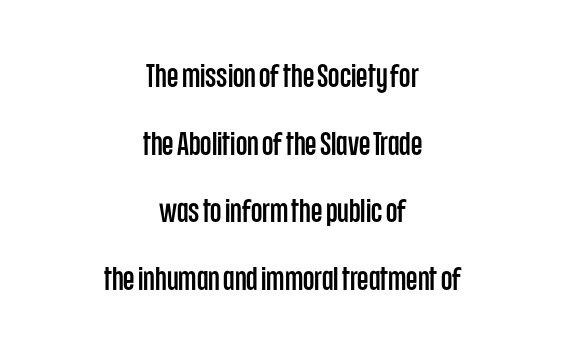
The image shows 33 px condensed sans-serif type, upright; set centered, loose line spacing (2.05x), normal letter spacing, not underlined; low stroke contrast and a large x-height.
